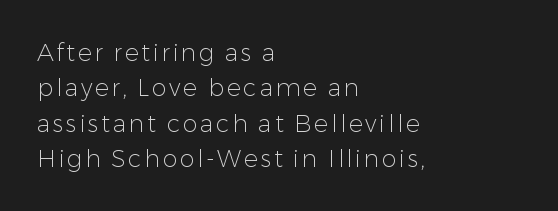
You can tell it's not italic because the verticals are truly vertical. Is the stroke heavy? The answer is a plain regular-or-lighter. Honestly, there is no underline to notice here at all. If you drew a ruler down the left edge, every line would touch it.
